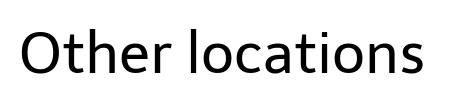
The words here are not underlined. Observe the ordinary spacing: letters are neighbours, not strangers. To sum up the face: it is a sans, with no serifs. This is the regular roman posture of the typeface. Think of a printed novel: that variable character pitch is what you see here.
